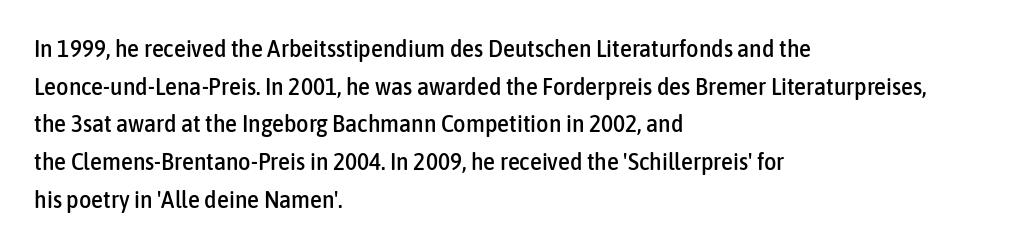
Q: Is the text italic (slanted)? A: No, it is upright.
Q: Is the text underlined? A: No.
Q: How is the paragraph aligned? A: Left-aligned.
Q: Is the spacing between letters normal or unusually wide? A: Normal.
Q: Is the spacing between lines tight, normal or loose? A: Normal.
